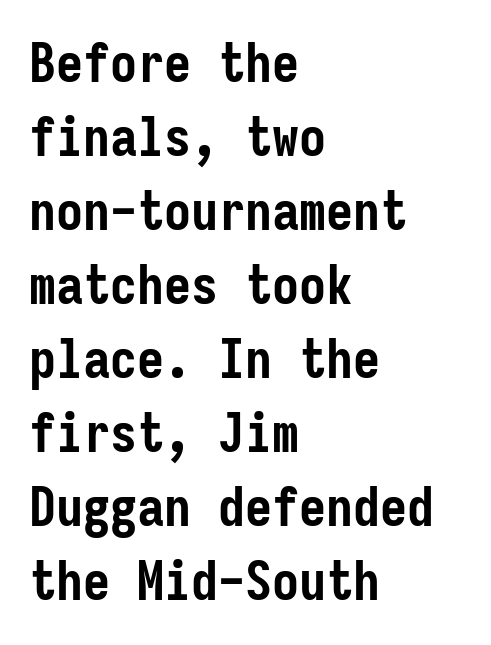
{"serif": "no", "italic": "no", "bold": "yes", "weight": "semibold", "width": "condensed", "stroke_contrast": "low", "x_height": "medium", "monospaced": "yes", "underline": "no", "align": "left", "line_spacing": "normal", "line_spacing_ratio": 1.37, "letter_spacing": "normal", "letter_spacing_em": 0.0, "glyph_px": 54}
